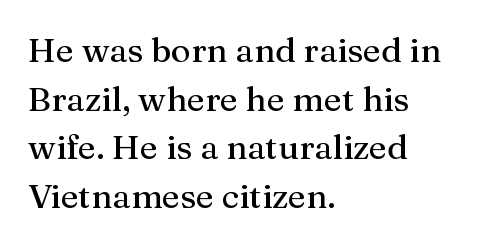
The image shows 34 px serif type, upright; set left-aligned, normal line spacing (1.43x), normal letter spacing, not underlined; medium stroke contrast and a medium x-height.
